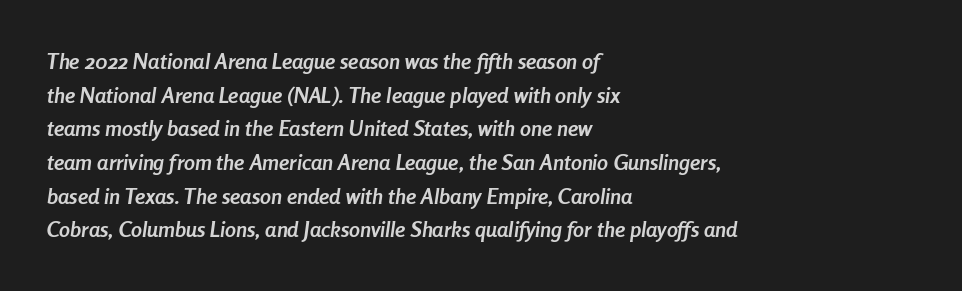
{"italic": "yes", "lean": "right", "slant_degrees": 8, "bold": "yes", "underline": "no", "align": "left", "line_spacing": "normal", "line_spacing_ratio": 1.53, "letter_spacing": "normal", "letter_spacing_em": 0.0, "glyph_px": 22}
